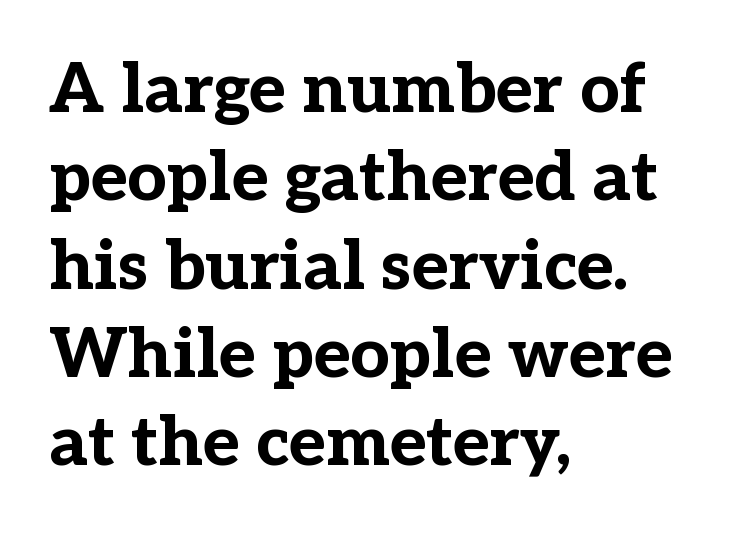
{"serif": "yes", "italic": "no", "bold": "yes", "weight": "bold", "width": "normal", "stroke_contrast": "low", "x_height": "medium", "monospaced": "no", "underline": "no", "align": "left", "line_spacing": "normal", "line_spacing_ratio": 1.28, "letter_spacing": "normal", "letter_spacing_em": 0.0, "glyph_px": 69}
